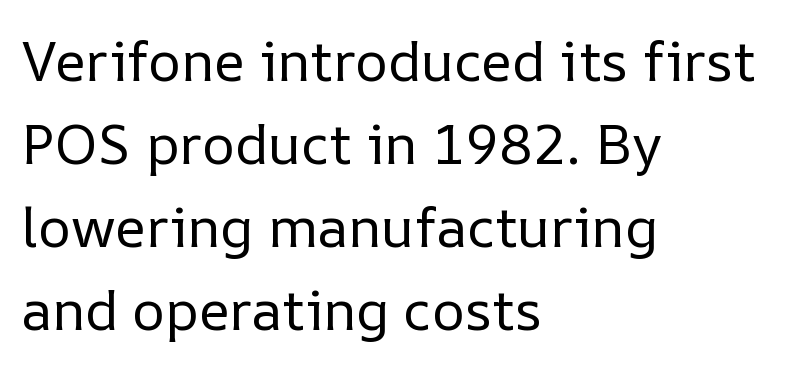
Leftover space on each line is placed entirely after the last word. These lines keep a tight, regular rhythm from letter to letter. Notice how descenders clear the ascenders below comfortably — that's standard leading. Each letter keeps its own natural width here, so spacing adapts to shape.
